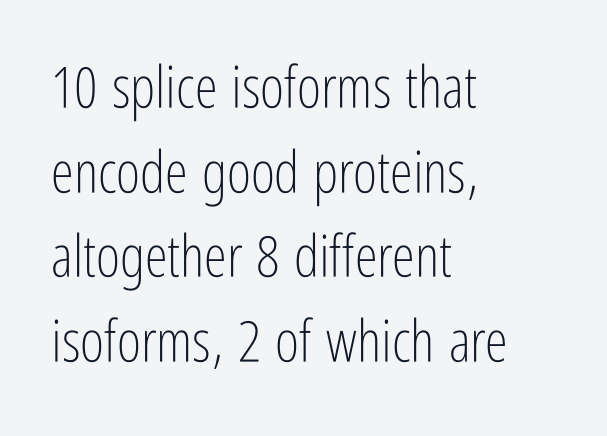
Horizontally, the lines are justified to the leading edge only. A typesetter would call this proportional, since set widths differ per character. Every stem runs plumb, perpendicular to the baseline. Anything drawn beneath the words? Only blank space. Nothing unusual about the tracking: characters are spaced as the font intends.
